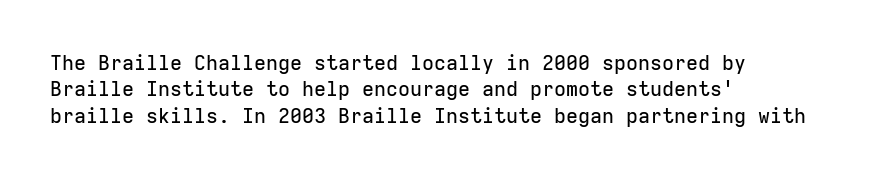
The image shows 20 px text type, upright; set left-aligned, normal line spacing (1.32x), normal letter spacing, not underlined.
